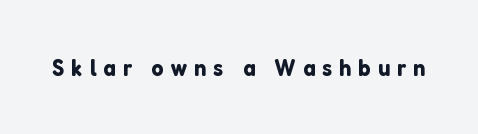
The type sits square on the baseline with zero lean. Tracking value appears strongly positive — letters spread wide. Anything drawn beneath the words? Only blank space.
